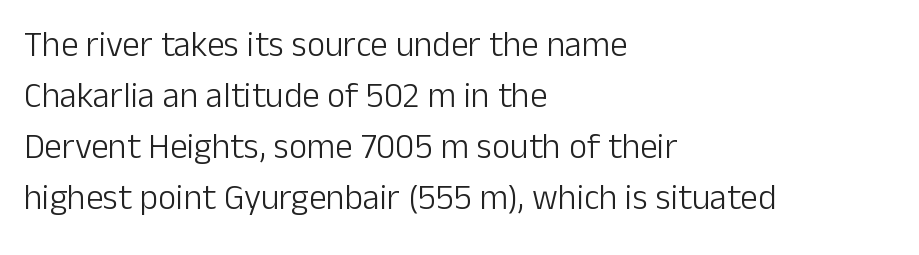
Q: Is the text bold? A: No.
Q: Is the text italic (slanted)? A: No, it is upright.
Q: Is the typeface a serif or a sans-serif typeface? A: Sans-serif.
Q: Is the text underlined? A: No.
Q: How is the paragraph aligned? A: Left-aligned.
Q: Is the spacing between letters normal or unusually wide? A: Normal.
Q: Is the spacing between lines tight, normal or loose? A: Normal.
Q: Width (condensed, normal, or wide)? A: Normal.
Q: Stroke contrast? A: Low.
Q: x-height? A: Medium.
Q: Monospaced? A: No.
